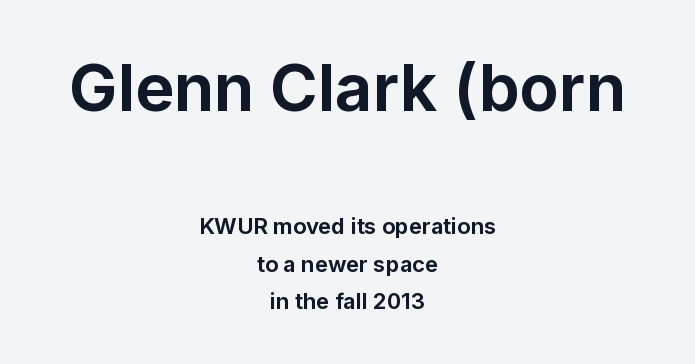
Q: Is the text bold? A: Yes.
Q: Is the text italic (slanted)? A: No, it is upright.
Q: Is the typeface a serif or a sans-serif typeface? A: Sans-serif.
Q: Is the text underlined? A: No.
Q: How is the paragraph aligned? A: Centered.
Q: Is the spacing between letters normal or unusually wide? A: Normal.
Q: Which block of text is set in a larger size, the first (top) or the second (bottom)? A: The first (top) one.
Q: Width (condensed, normal, or wide)? A: Normal.
Q: Stroke contrast? A: Low.
Q: x-height? A: Medium.
Q: Monospaced? A: No.
